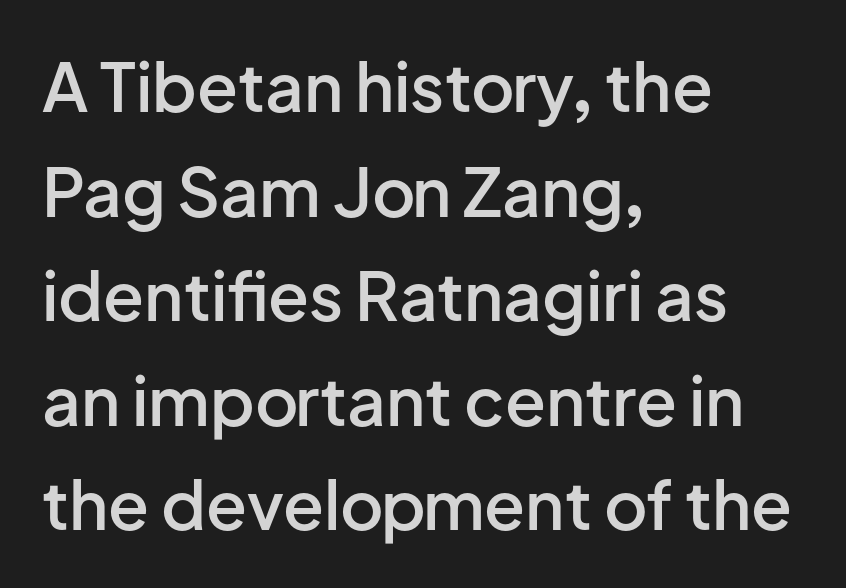
The image shows 67 px semibold sans-serif type, upright; set left-aligned, normal line spacing (1.56x), normal letter spacing, not underlined; low stroke contrast and a medium x-height.
